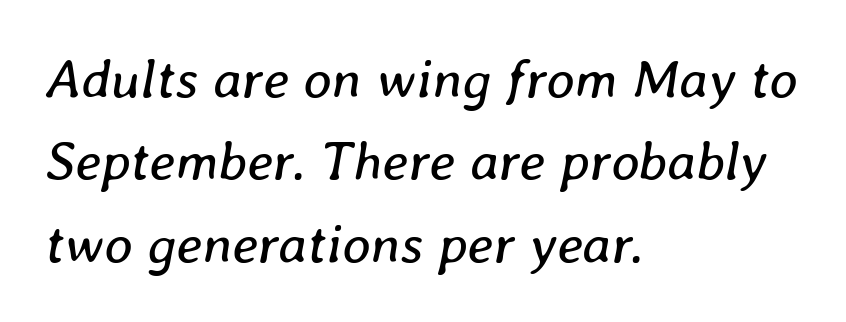
{"italic": "yes", "lean": "right", "slant_degrees": 8, "bold": "no", "weight": "regular", "width": "normal", "stroke_contrast": "low", "x_height": "medium", "monospaced": "no", "underline": "no", "align": "left", "line_spacing": "normal", "line_spacing_ratio": 1.5, "letter_spacing": "normal", "letter_spacing_em": 0.0, "glyph_px": 55}
